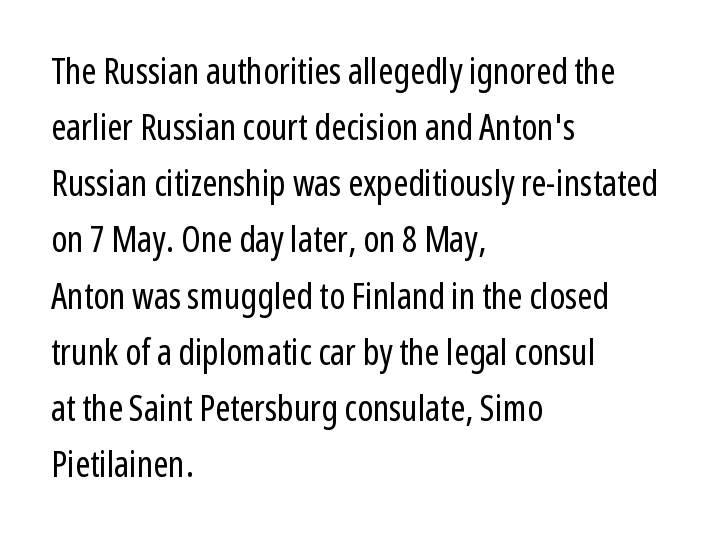
The image shows 36 px regular-weight, condensed sans-serif type, upright; set left-aligned, normal line spacing (1.56x), normal letter spacing, not underlined; low stroke contrast and a medium x-height.
